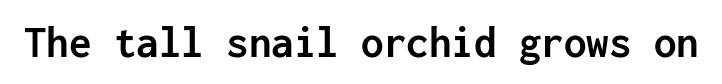
Q: Is the text bold? A: Yes.
Q: Is the text italic (slanted)? A: No, it is upright.
Q: Is the typeface a serif or a sans-serif typeface? A: Sans-serif.
Q: Is the text underlined? A: No.
Q: Is the spacing between letters normal or unusually wide? A: Normal.
Q: Width (condensed, normal, or wide)? A: Normal.
Q: Stroke contrast? A: Low.
Q: x-height? A: Medium.
Q: Monospaced? A: Yes.
